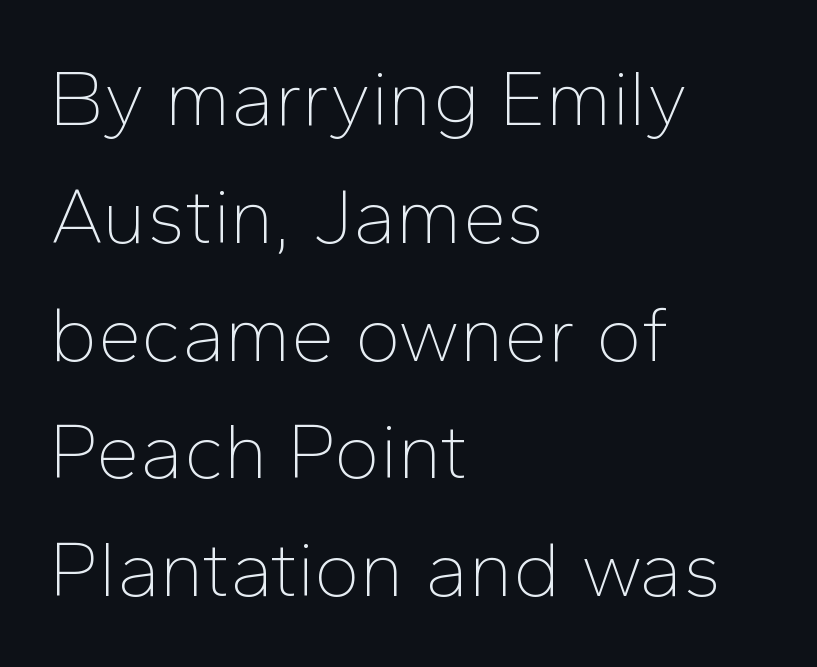
Default kerning and tracking; the words read as compact shapes. The strip under each line holds only bare page. Caption: multi-line text, flush left, ragged right. The font is comparable to plain body text, perhaps lighter. The rendering shows plain stroke endings on the letterforms — a sans-serif design.
